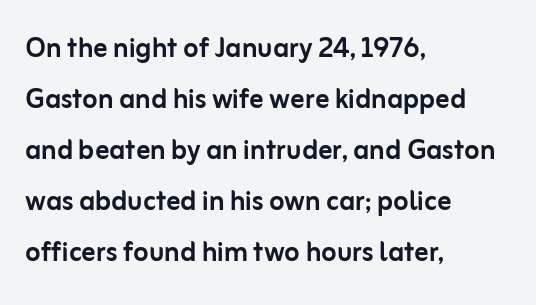
Each row of text sits above clean, open space. Honestly, the row spacing looks completely unremarkable. The rag falls on the right side of this text block. The passage shown is typed in a proportional face where columns would drift.
